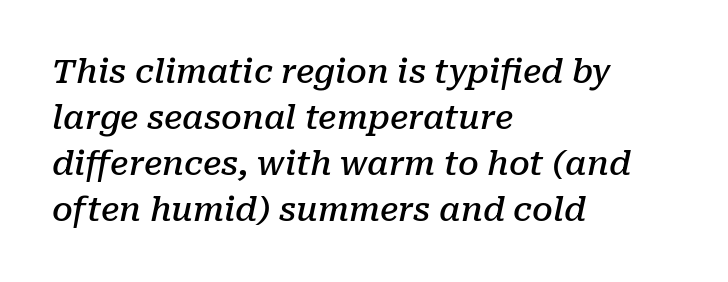
Short note: letters normally spaced. Every letter is mildly thick-stroked: semibold rather than bold. Looks like regular typesetting: each glyph gets only the width it needs. Italic? Definitely — the glyphs are oblique. Leftover space on each line is placed entirely after the last word.
